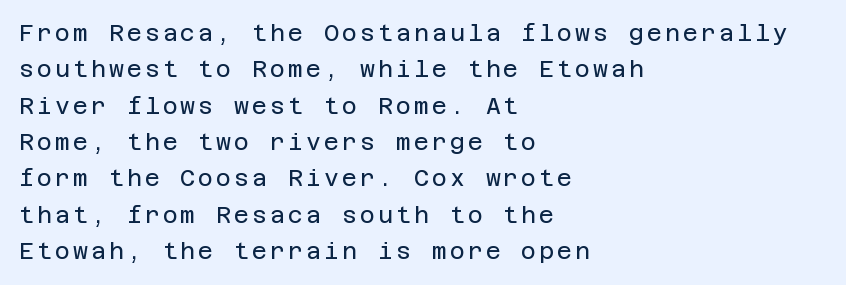
Q: Is the text bold? A: No.
Q: Is the text italic (slanted)? A: No, it is upright.
Q: Is the text underlined? A: No.
Q: How is the paragraph aligned? A: Left-aligned.
Q: Is the spacing between lines tight, normal or loose? A: Normal.
